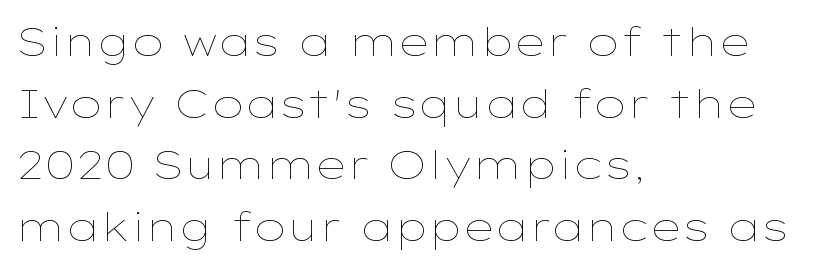
The image shows 40 px thin, wide type, upright; set left-aligned, normal line spacing (1.54x), normal letter spacing, not underlined; low stroke contrast and a medium x-height.
